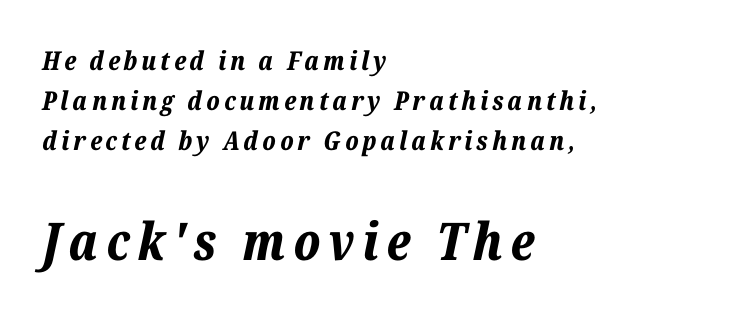
Emphasis-style slanted type is in use. Heft: maximum for text — a bold. Looks like regular typesetting: each glyph gets only the width it needs. Just letters on the line, the space beneath them empty. Vertical spacing — default. The lines in this sample share a left origin and differ only in where they stop.
